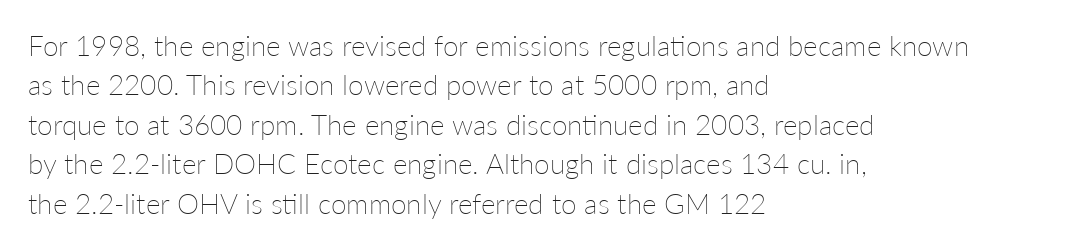
Q: Is the text bold? A: No.
Q: Is the text italic (slanted)? A: No, it is upright.
Q: Is the text underlined? A: No.
Q: How is the paragraph aligned? A: Left-aligned.
Q: Is the spacing between letters normal or unusually wide? A: Normal.
Q: Is the spacing between lines tight, normal or loose? A: Normal.
Q: Width (condensed, normal, or wide)? A: Normal.
Q: Stroke contrast? A: Low.
Q: x-height? A: Medium.
Q: Monospaced? A: No.
